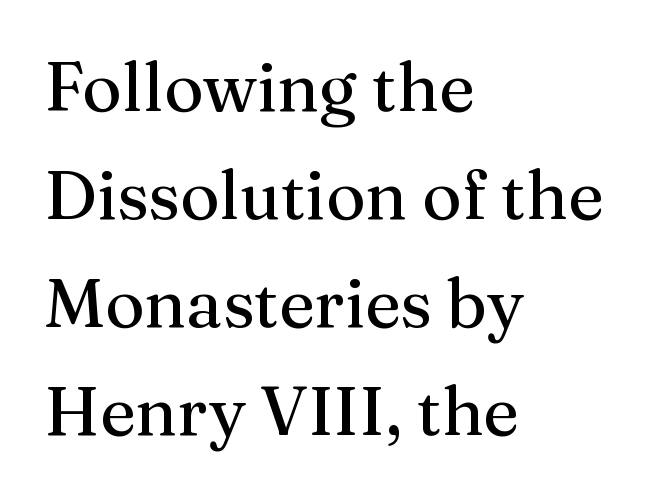
Q: Is the text italic (slanted)? A: No, it is upright.
Q: Is the typeface a serif or a sans-serif typeface? A: Serif.
Q: Is the text underlined? A: No.
Q: How is the paragraph aligned? A: Left-aligned.
Q: Is the spacing between letters normal or unusually wide? A: Normal.
Q: Is the spacing between lines tight, normal or loose? A: Normal.
Q: Width (condensed, normal, or wide)? A: Normal.
Q: Stroke contrast? A: Medium.
Q: x-height? A: Medium.
Q: Monospaced? A: No.
